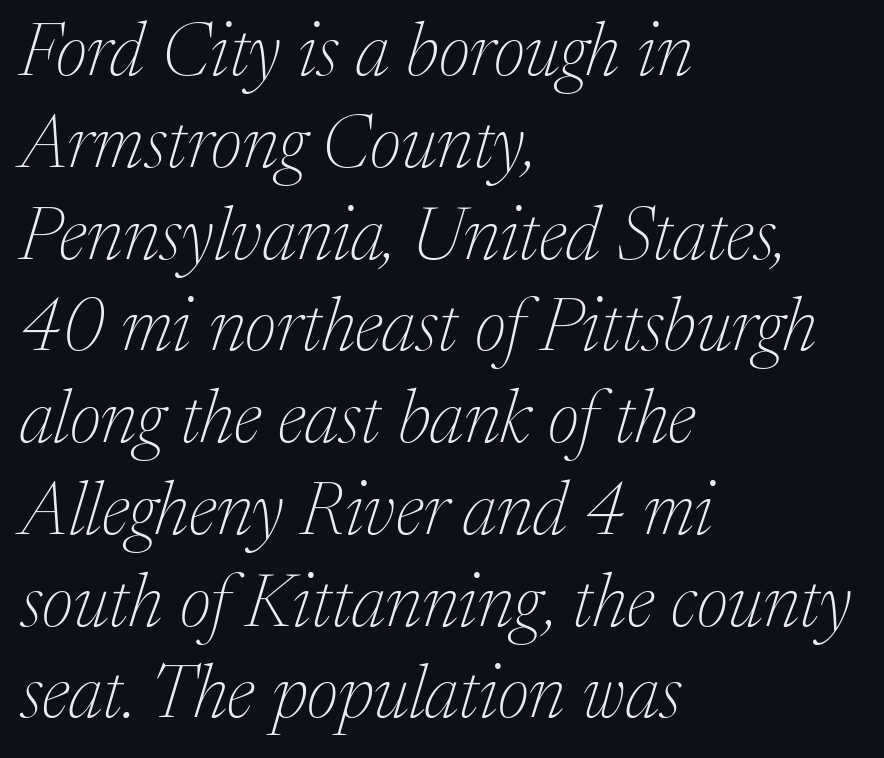
Q: Is the text bold? A: No.
Q: Is the text italic (slanted)? A: Yes, it leans right by about 17 degrees.
Q: Is the typeface a serif or a sans-serif typeface? A: Serif.
Q: Is the text underlined? A: No.
Q: How is the paragraph aligned? A: Left-aligned.
Q: Is the spacing between letters normal or unusually wide? A: Normal.
Q: Width (condensed, normal, or wide)? A: Normal.
Q: Stroke contrast? A: Medium.
Q: x-height? A: Medium.
Q: Monospaced? A: No.
